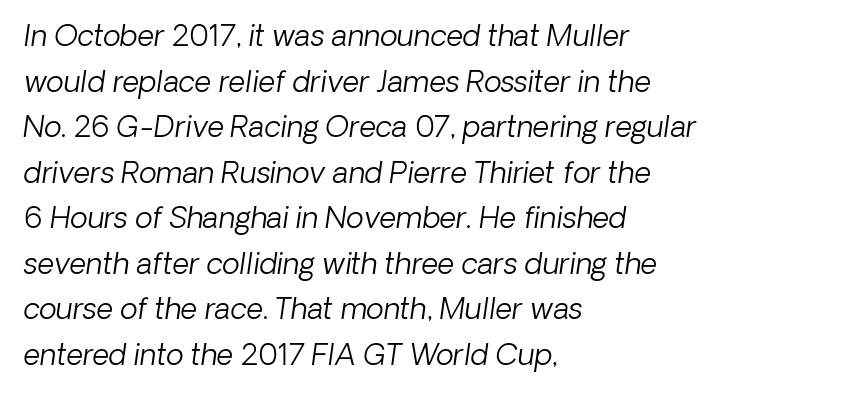
Q: Is the text bold? A: No.
Q: Is the typeface a serif or a sans-serif typeface? A: Sans-serif.
Q: Is the text underlined? A: No.
Q: How is the paragraph aligned? A: Left-aligned.
Q: Is the spacing between letters normal or unusually wide? A: Normal.
Q: Is the spacing between lines tight, normal or loose? A: Normal.
Q: Width (condensed, normal, or wide)? A: Normal.
Q: Stroke contrast? A: Low.
Q: x-height? A: Medium.
Q: Monospaced? A: No.
